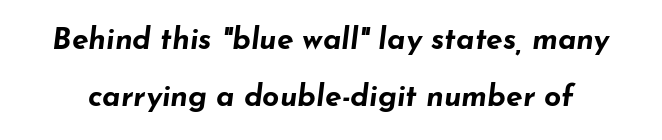
Q: Is the text bold? A: Yes.
Q: Is the text italic (slanted)? A: Yes, it leans right by about 7 degrees.
Q: Is the text underlined? A: No.
Q: Is the spacing between letters normal or unusually wide? A: Normal.
Q: Is the spacing between lines tight, normal or loose? A: Loose.
Q: Width (condensed, normal, or wide)? A: Wide.
Q: Stroke contrast? A: Low.
Q: x-height? A: Small.
Q: Monospaced? A: No.
